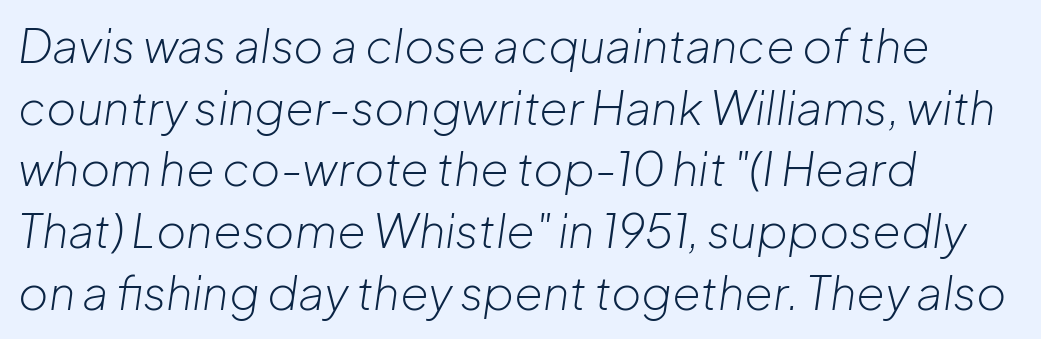
The passage shown is typed in a proportional face where columns would drift. Normally led — the rows are evenly, conventionally spaced. A classic flush-left, rag-right setting is used for this passage. The letters look calm and open, with moderate or lighter stems. Look at the tracking — it's just the regular setting, nothing added. The specimen reads as italic at a glance.
